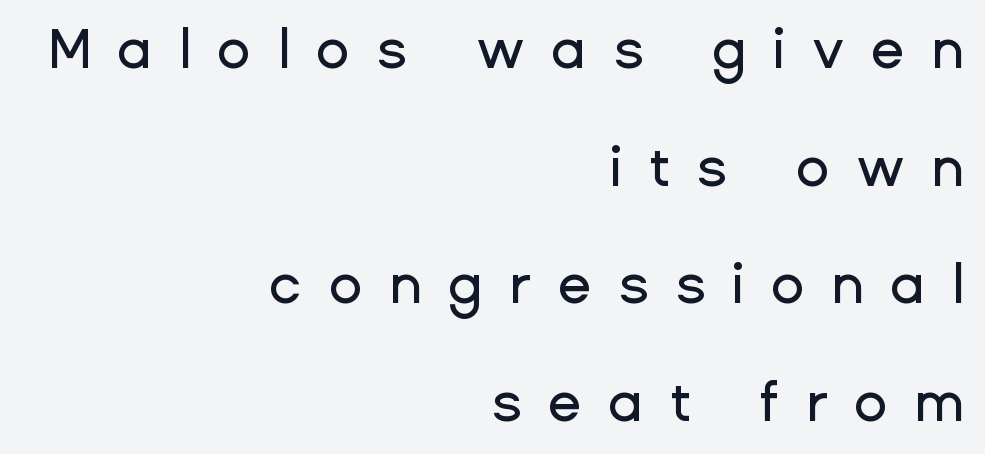
The image shows 55 px sans-serif type, upright; set right-aligned, loose line spacing (2.14x), unusually wide letter spacing (+0.48 em), not underlined; low stroke contrast and a medium x-height.
